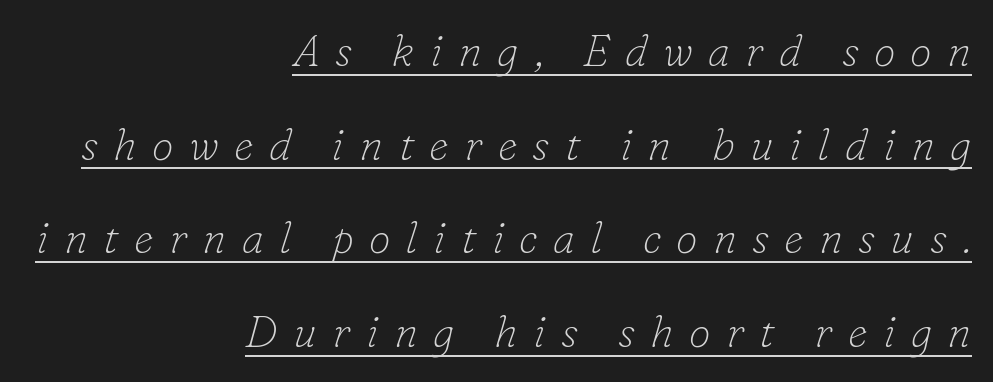
{"serif": "yes", "italic": "yes", "lean": "right", "slant_degrees": 16, "bold": "no", "weight": "thin", "width": "normal", "stroke_contrast": "low", "x_height": "small", "monospaced": "no", "underline": "yes", "align": "right", "line_spacing": "loose", "line_spacing_ratio": 2.13, "letter_spacing": "wide", "letter_spacing_em": 0.35, "glyph_px": 44}
